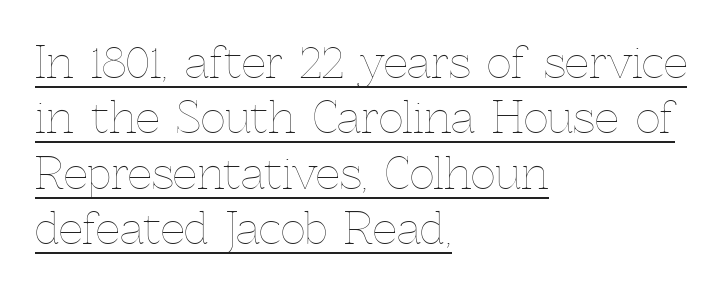
The image shows 43 px thin type, upright; set left-aligned, normal line spacing (1.29x), normal letter spacing, underlined; a medium x-height.
